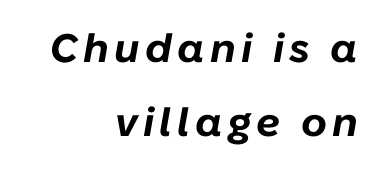
On the weight axis this lands at bold, roughly 700. A bare baseline throughout the passage. Leftover space on each line is placed entirely before the opening word. Is this a fixed-width face? No — the glyphs have proportional, varying widths. You can tell it's italic because the verticals aren't actually vertical.
